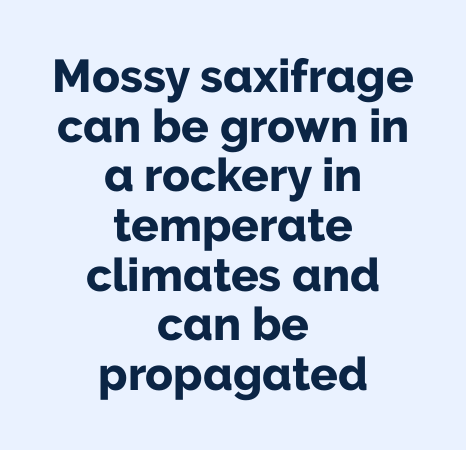
Pretty heavy lettering here — definitely bold. Lines of text with bare space underneath. Reading down the column, the eye jumps only a short way to each next line. Unlike italic type, these characters show no tilt at all.
